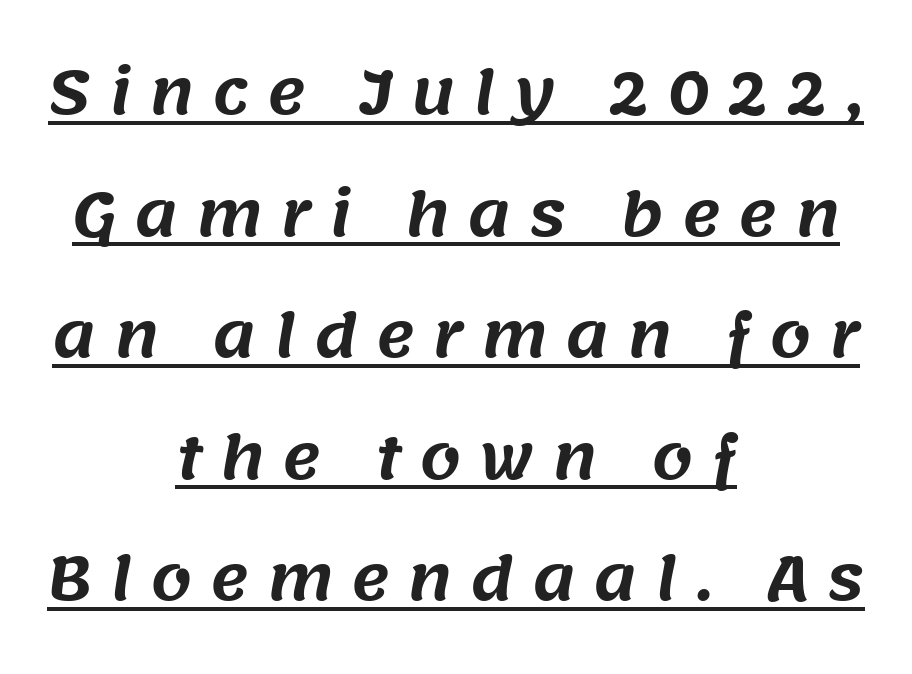
The image shows 59 px sans-serif type; set centered, loose line spacing (2.06x), unusually wide letter spacing (+0.3 em), underlined; medium stroke contrast and a large x-height.
